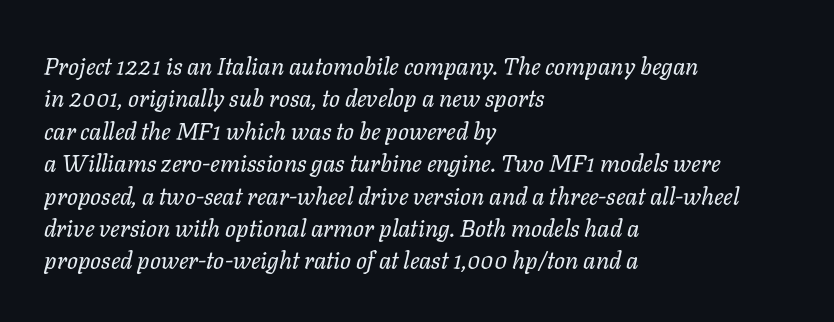
Q: Is the text bold? A: No.
Q: Is the text italic (slanted)? A: Yes, it leans right by about 11 degrees.
Q: Is the text underlined? A: No.
Q: How is the paragraph aligned? A: Left-aligned.
Q: Is the spacing between letters normal or unusually wide? A: Normal.
Q: Is the spacing between lines tight, normal or loose? A: Normal.
